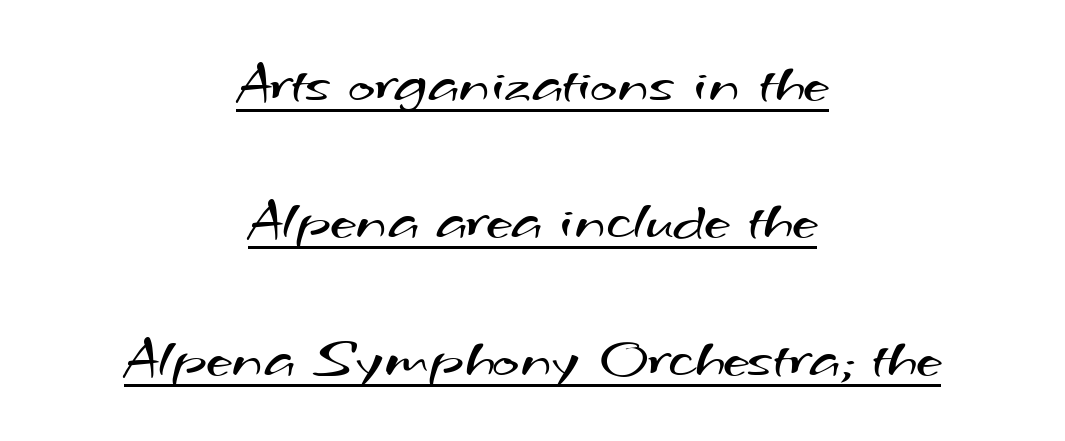
The rendering uses the underline text-decoration. Neither beginnings nor endings align; midpoints do. Short note: letters normally spaced. Horizontal bands of white between lines are thick stripes. This rendering employs a face without finishing strokes, i.e., a sans-serif. Think standard paragraph weight, or any step lighter than that.
